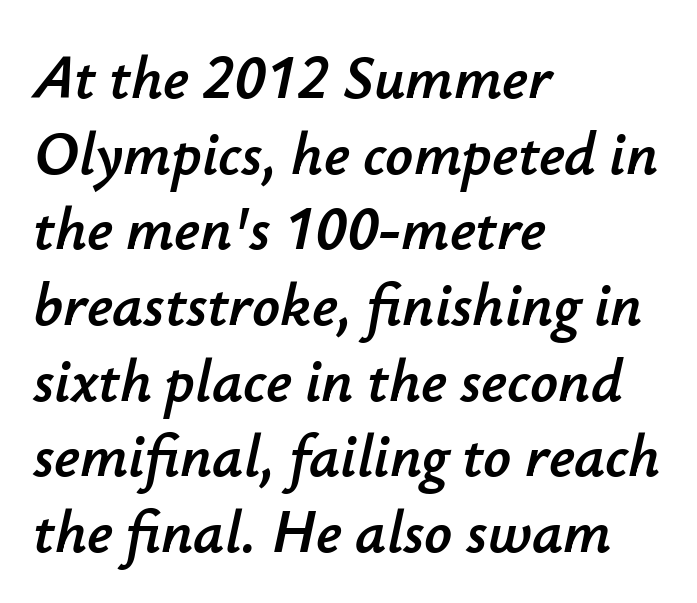
The image shows 61 px text type, italic (leaning right); set left-aligned, line spacing 1.24x, normal letter spacing, not underlined; low stroke contrast and a small x-height.
